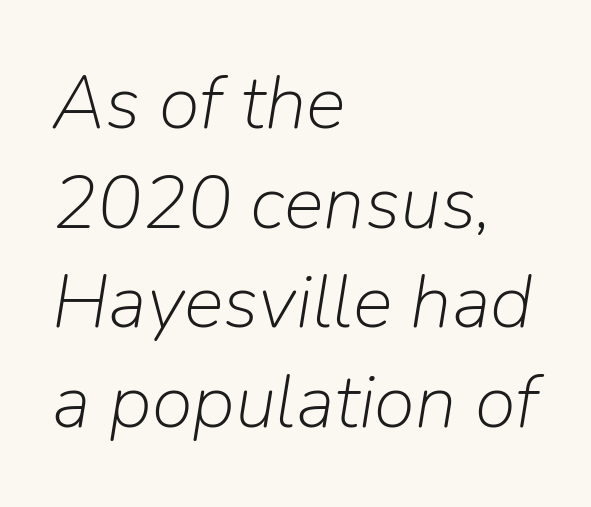
Q: Is the text bold? A: No.
Q: Is the text italic (slanted)? A: Yes, it leans right by about 9 degrees.
Q: Is the text underlined? A: No.
Q: How is the paragraph aligned? A: Left-aligned.
Q: Is the spacing between letters normal or unusually wide? A: Normal.
Q: Is the spacing between lines tight, normal or loose? A: Normal.
Q: Width (condensed, normal, or wide)? A: Normal.
Q: Stroke contrast? A: Low.
Q: x-height? A: Medium.
Q: Monospaced? A: No.
